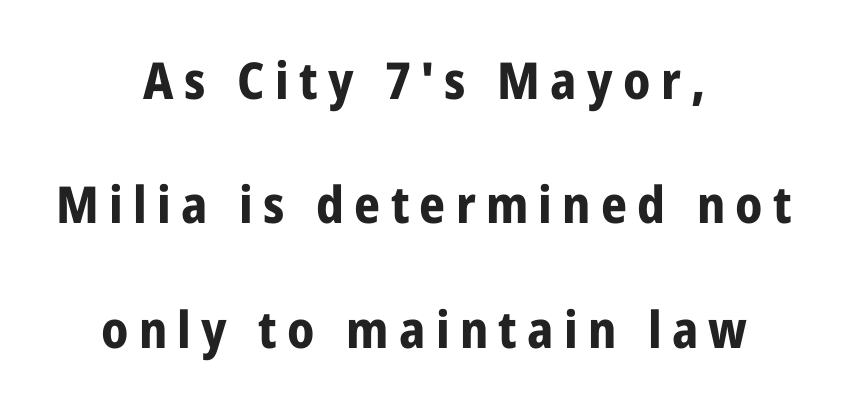
{"serif": "no", "italic": "no", "bold": "yes", "weight": "bold", "width": "condensed", "stroke_contrast": "low", "x_height": "medium", "monospaced": "no", "underline": "no", "align": "center", "line_spacing": "loose", "line_spacing_ratio": 2.44, "letter_spacing": "wide", "letter_spacing_em": 0.2, "glyph_px": 51}
